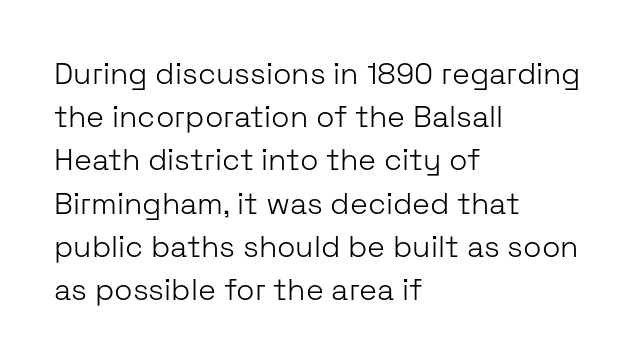
Q: Is the text bold? A: No.
Q: Is the text italic (slanted)? A: No, it is upright.
Q: Is the typeface a serif or a sans-serif typeface? A: Sans-serif.
Q: Is the text underlined? A: No.
Q: How is the paragraph aligned? A: Left-aligned.
Q: Is the spacing between letters normal or unusually wide? A: Normal.
Q: Is the spacing between lines tight, normal or loose? A: Normal.
Q: Width (condensed, normal, or wide)? A: Normal.
Q: Stroke contrast? A: Low.
Q: x-height? A: Medium.
Q: Monospaced? A: No.
